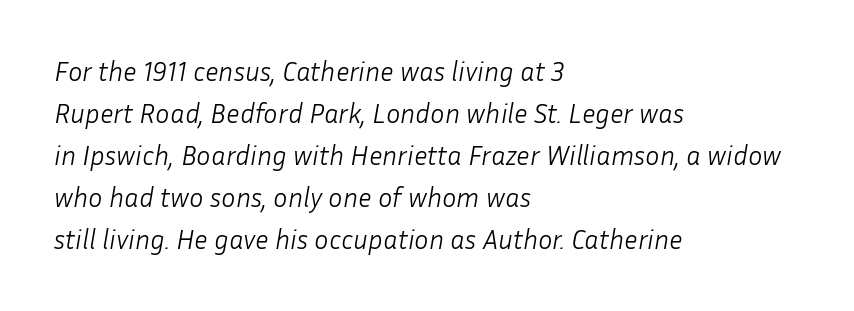
{"italic": "yes", "lean": "right", "slant_degrees": 10, "bold": "no", "underline": "no", "align": "left", "line_spacing": "normal", "line_spacing_ratio": 1.56, "letter_spacing": "normal", "letter_spacing_em": 0.0, "glyph_px": 27}
